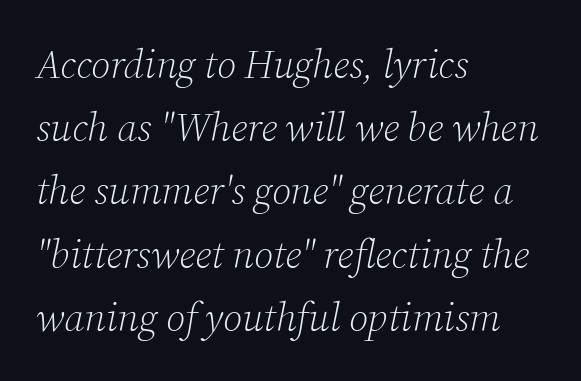
The image shows 40 px light serif type, italic (leaning right); set left-aligned, normal line spacing (1.58x), normal letter spacing, not underlined; low stroke contrast and a medium x-height.
